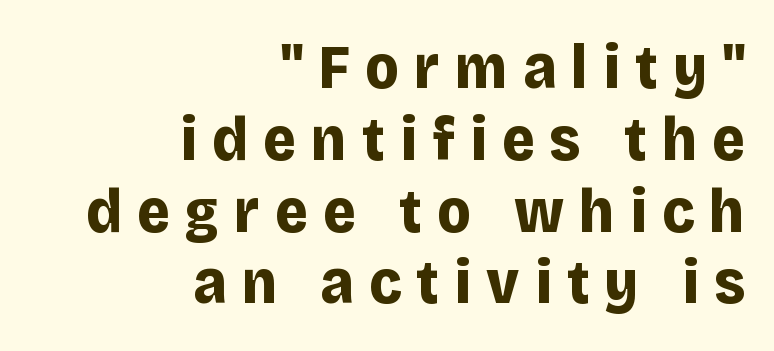
Nothing sits at the stroke ends, so this counts as sans-serif. Quick note: not italic, upright. The space beneath each line is pristine and unruled. These lines carry a lot of weight — the face is fully bold.
